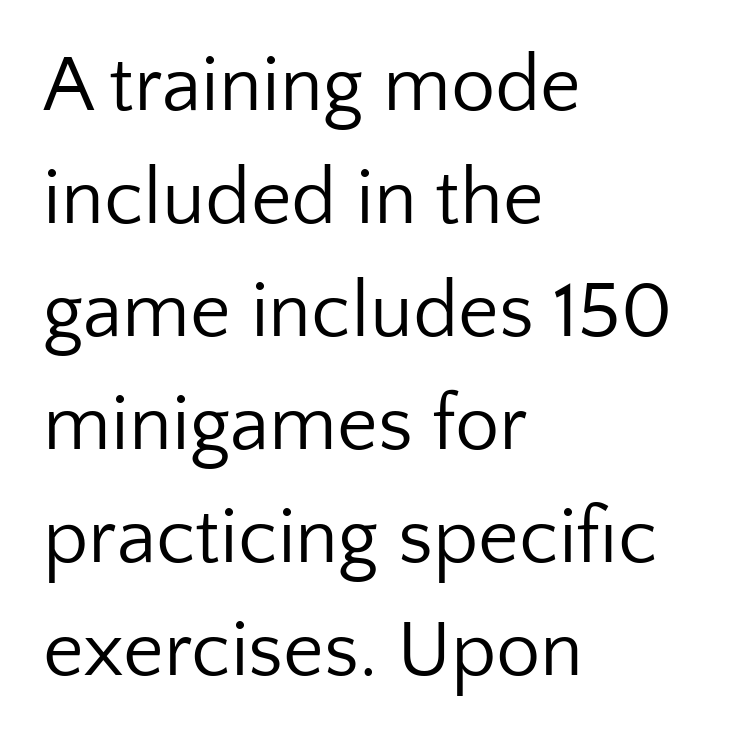
Q: Is the text bold? A: No.
Q: Is the text italic (slanted)? A: No, it is upright.
Q: Is the typeface a serif or a sans-serif typeface? A: Sans-serif.
Q: Is the text underlined? A: No.
Q: How is the paragraph aligned? A: Left-aligned.
Q: Is the spacing between letters normal or unusually wide? A: Normal.
Q: Is the spacing between lines tight, normal or loose? A: Normal.
Q: Width (condensed, normal, or wide)? A: Normal.
Q: Stroke contrast? A: Low.
Q: x-height? A: Medium.
Q: Monospaced? A: No.
